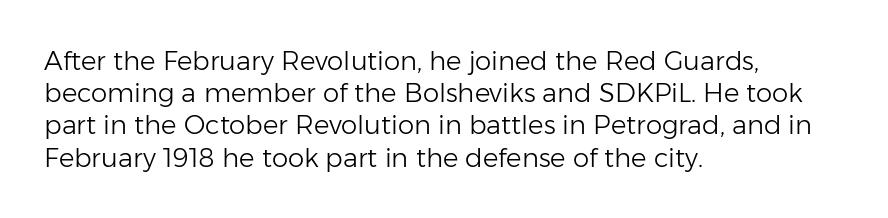
Q: Is the text bold? A: No.
Q: Is the text italic (slanted)? A: No, it is upright.
Q: Is the text underlined? A: No.
Q: How is the paragraph aligned? A: Left-aligned.
Q: Is the spacing between letters normal or unusually wide? A: Normal.
